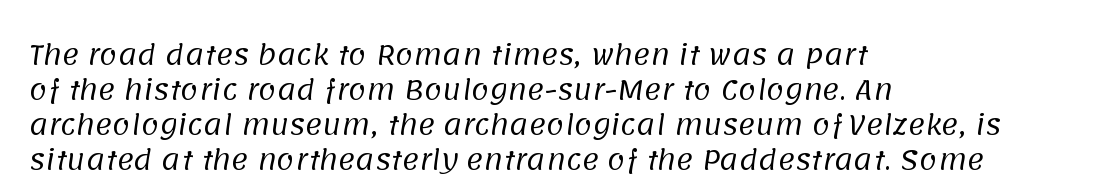
Q: Is the text bold? A: No.
Q: Is the text underlined? A: No.
Q: How is the paragraph aligned? A: Left-aligned.
Q: Is the spacing between letters normal or unusually wide? A: Normal.
Q: Is the spacing between lines tight, normal or loose? A: Normal.
